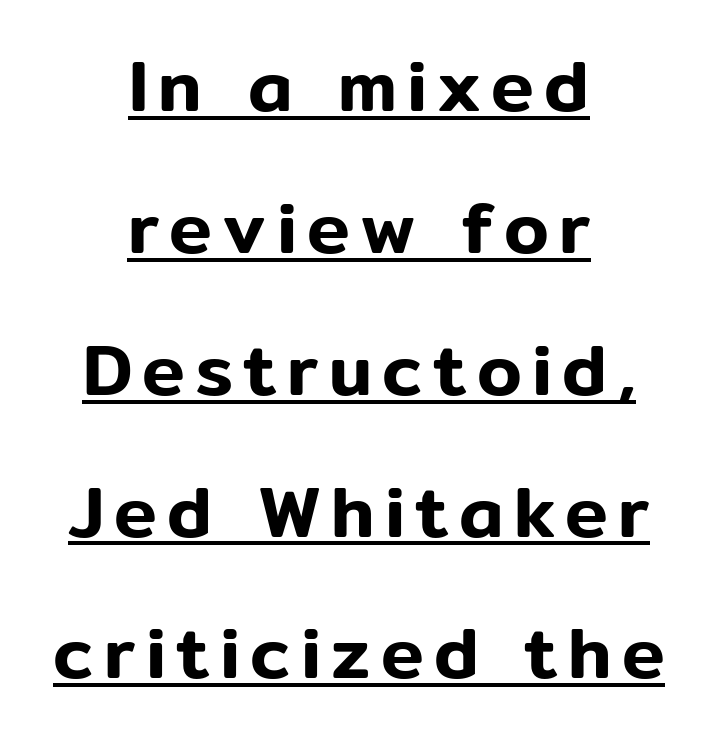
The rendering shows plain stroke endings on the letterforms — a sans-serif design. Is there an underline? Yes — a line sits under the letters. The lines are spread far apart with generous leading. The whitespace from short lines is split evenly between both sides. If you drew a line through each stem, it would be perfectly vertical. Think of a printed novel: that variable character pitch is what you see here.
